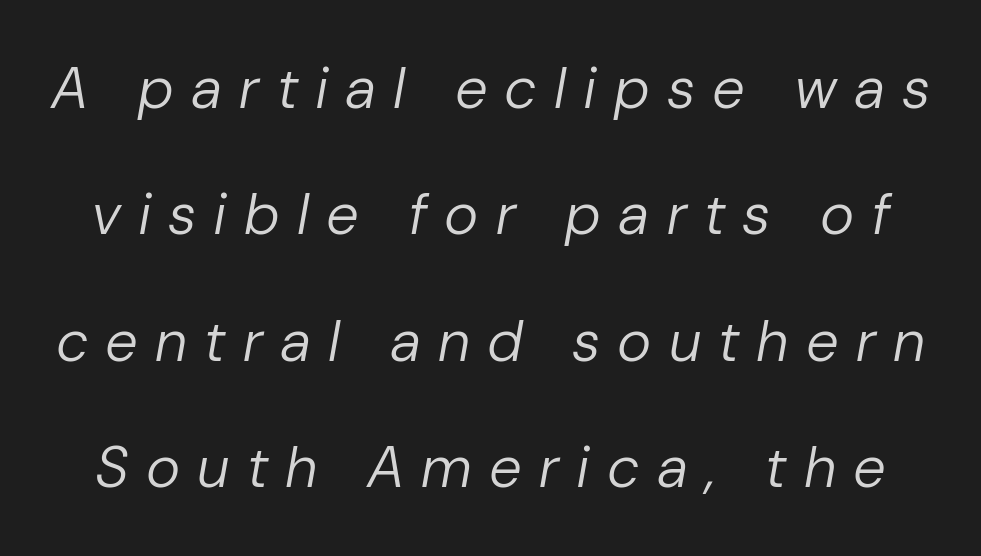
Q: Is the text bold? A: No.
Q: Is the text italic (slanted)? A: Yes, it leans right by about 10 degrees.
Q: Is the text underlined? A: No.
Q: Is the spacing between letters normal or unusually wide? A: Unusually wide.
Q: Is the spacing between lines tight, normal or loose? A: Loose.
Q: Width (condensed, normal, or wide)? A: Normal.
Q: Stroke contrast? A: Low.
Q: x-height? A: Medium.
Q: Monospaced? A: No.
